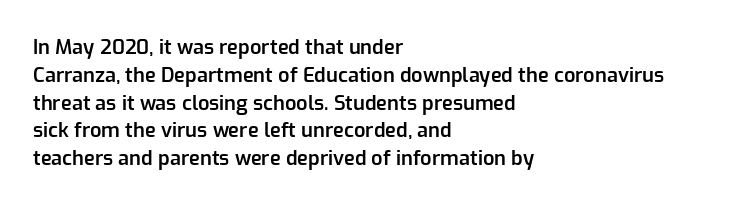
Q: Is the text bold? A: Semi-bold.
Q: Is the text italic (slanted)? A: No, it is upright.
Q: Is the text underlined? A: No.
Q: How is the paragraph aligned? A: Left-aligned.
Q: Is the spacing between letters normal or unusually wide? A: Normal.
Q: Is the spacing between lines tight, normal or loose? A: Normal.
